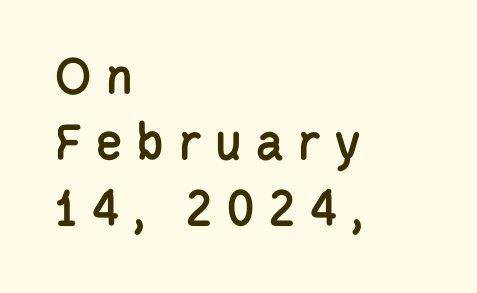
Rule under the text: the space is simply empty. Line beginnings align vertically; line endings do not. Rendered with straight, roman letterforms. The passage shown has open, widely tracked lettering throughout. Is this a fixed-width face? No — the glyphs have proportional, varying widths.
